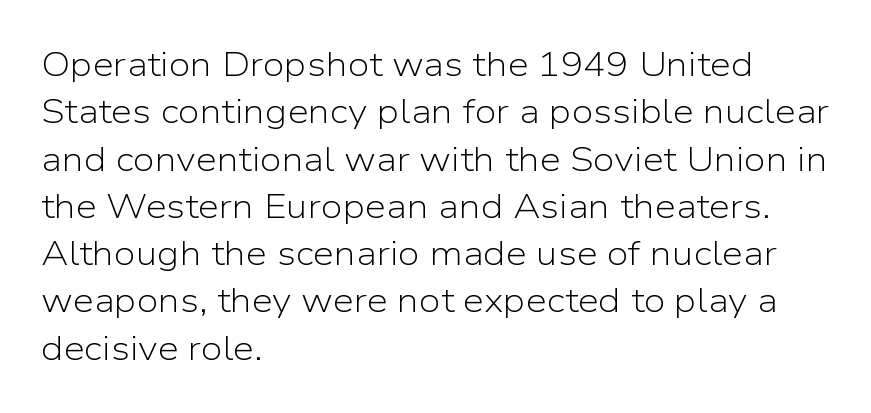
Q: Is the text bold? A: No.
Q: Is the text italic (slanted)? A: No, it is upright.
Q: Is the typeface a serif or a sans-serif typeface? A: Sans-serif.
Q: Is the text underlined? A: No.
Q: How is the paragraph aligned? A: Left-aligned.
Q: Is the spacing between letters normal or unusually wide? A: Normal.
Q: Is the spacing between lines tight, normal or loose? A: Normal.
Q: Width (condensed, normal, or wide)? A: Normal.
Q: Stroke contrast? A: Low.
Q: x-height? A: Medium.
Q: Monospaced? A: No.
